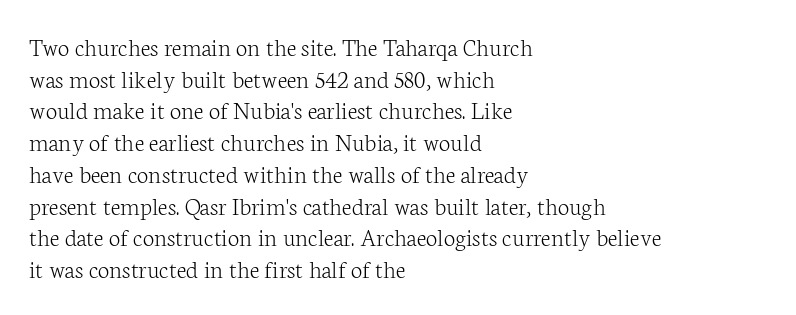
Nope, not italic — everything's standing straight. The font is comparable to plain body text, perhaps lighter. Inter-character spacing is left at the font's built-in metrics. The zone under the glyphs is completely vacant. These lines are set flush left with a ragged right edge.
